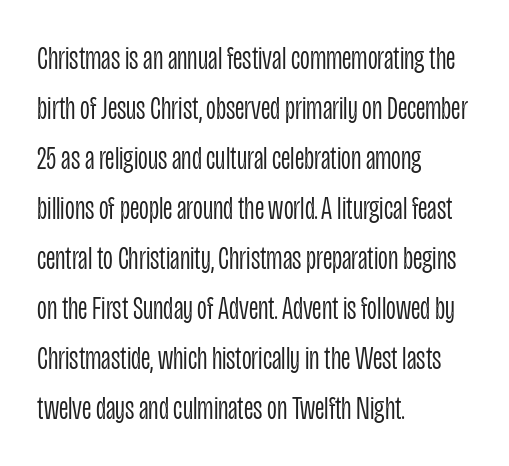
{"serif": "no", "italic": "no", "bold": "no", "weight": "light", "width": "condensed", "stroke_contrast": "low", "x_height": "large", "monospaced": "no", "underline": "no", "align": "left", "line_spacing": "normal", "line_spacing_ratio": 1.47, "letter_spacing": "normal", "letter_spacing_em": 0.0, "glyph_px": 34}
